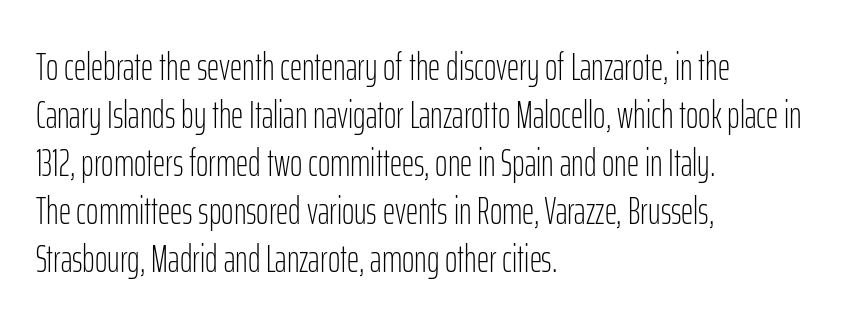
The image shows 38 px light, condensed sans-serif type, upright; set left-aligned, normal line spacing (1.26x), normal letter spacing, not underlined; low stroke contrast and a medium x-height.
